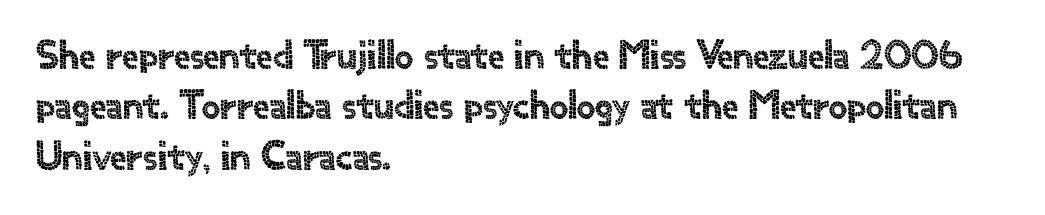
The image shows 41 px sans-serif type, upright; set left-aligned, line spacing 1.23x, normal letter spacing, not underlined; a small x-height.
